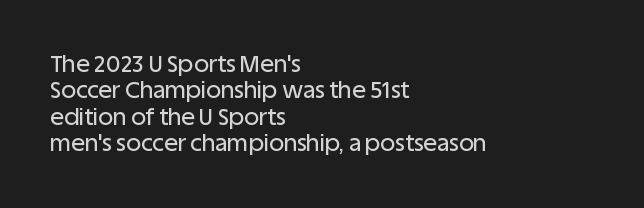
The image shows 23 px text type, upright; set left-aligned, tight line spacing (1.15x), normal letter spacing, not underlined.
